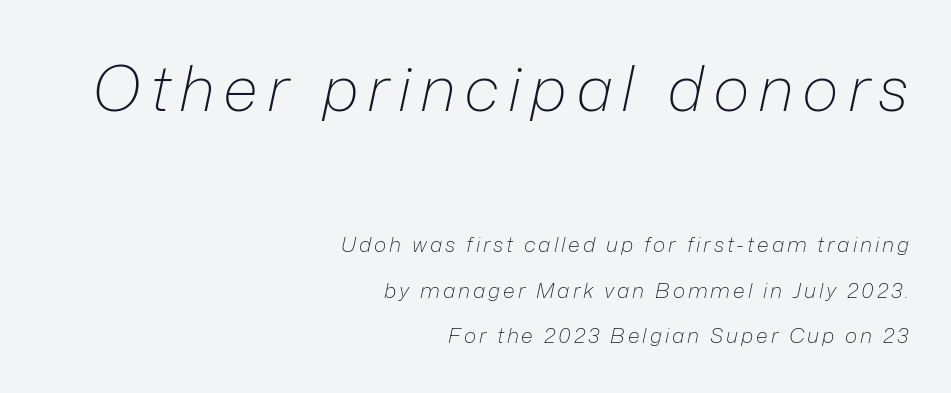
The image shows 63 px light type, italic (leaning right); set right-aligned, loose line spacing (2.17x), not underlined; the first (top) block is 3.0x larger; low stroke contrast and a medium x-height.
